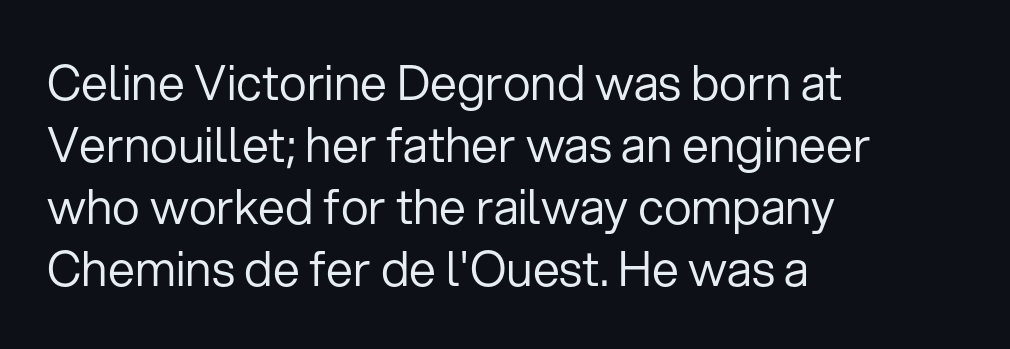
The image shows 48 px regular-weight sans-serif type, upright; set left-aligned, normal line spacing (1.29x), normal letter spacing, not underlined; low stroke contrast and a medium x-height.
